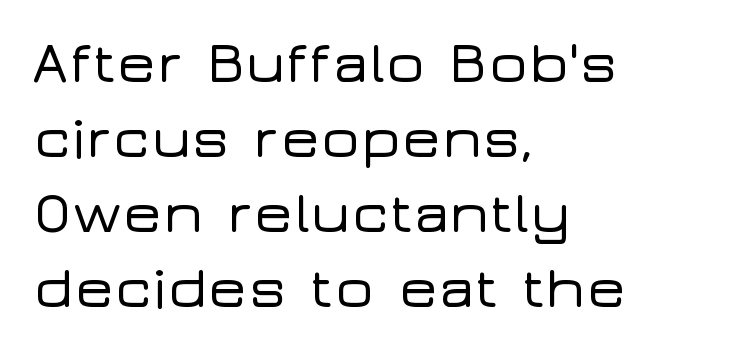
Where is the straight margin? On the left. You could not count columns in this text — the font is proportionally spaced. Any mark beneath the type? The region is blank. The letterforms sit shoulder to shoulder at normal distance. Does the lettering tilt? It doesn't — this is upright.
